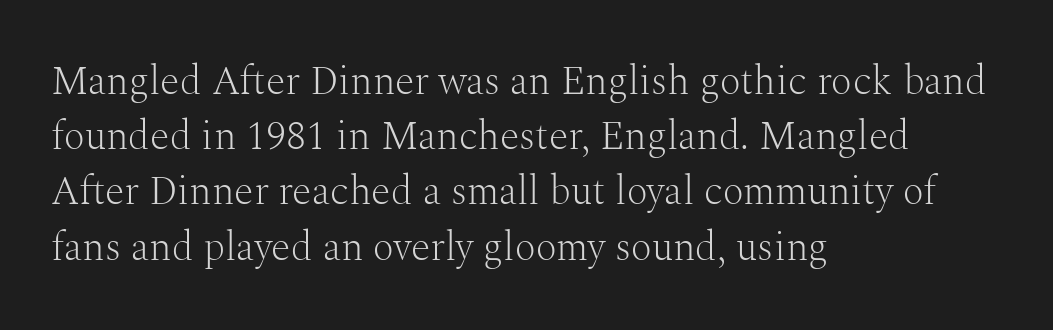
{"serif": "yes", "italic": "no", "bold": "no", "weight": "light", "width": "normal", "stroke_contrast": "medium", "x_height": "medium", "monospaced": "no", "underline": "no", "align": "left", "line_spacing": "normal", "line_spacing_ratio": 1.38, "letter_spacing": "normal", "letter_spacing_em": 0.0, "glyph_px": 40}
